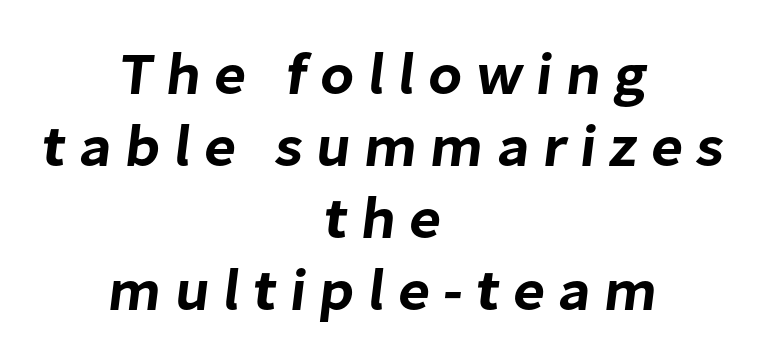
{"serif": "no", "width": "normal", "stroke_contrast": "low", "x_height": "medium", "monospaced": "no", "underline": "no", "align": "center", "line_spacing_ratio": 1.22, "letter_spacing": "wide", "letter_spacing_em": 0.22, "glyph_px": 59}
